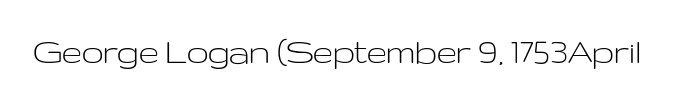
The image shows 39 px light, wide sans-serif type, upright; set normal letter spacing, not underlined; low stroke contrast and a medium x-height.
